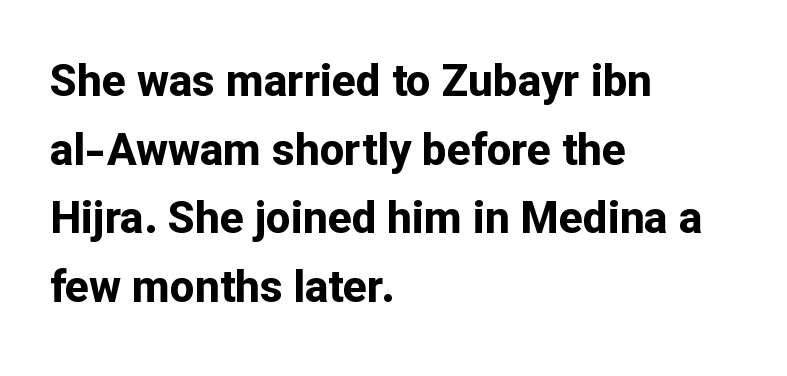
{"serif": "no", "italic": "no", "bold": "yes", "weight": "bold", "width": "normal", "stroke_contrast": "low", "x_height": "medium", "monospaced": "no", "underline": "no", "align": "left", "line_spacing": "normal", "line_spacing_ratio": 1.56, "letter_spacing": "normal", "letter_spacing_em": 0.0, "glyph_px": 44}
